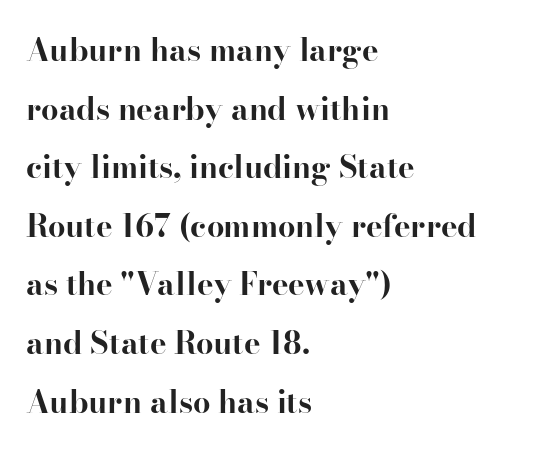
The image shows 31 px bold serif type, upright; set left-aligned, line spacing 1.89x, normal letter spacing, not underlined; high stroke contrast and a small x-height.
